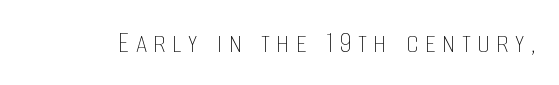
The image shows 32 px thin, condensed type, upright; set unusually wide letter spacing (+0.2 em), not underlined; low stroke contrast and a large x-height.
